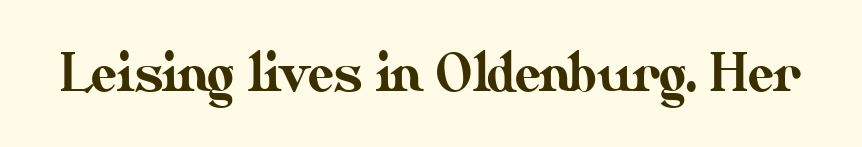
{"italic": "no", "width": "normal", "stroke_contrast": "medium", "x_height": "small", "monospaced": "no", "underline": "no", "letter_spacing": "normal", "letter_spacing_em": 0.0, "glyph_px": 52}
